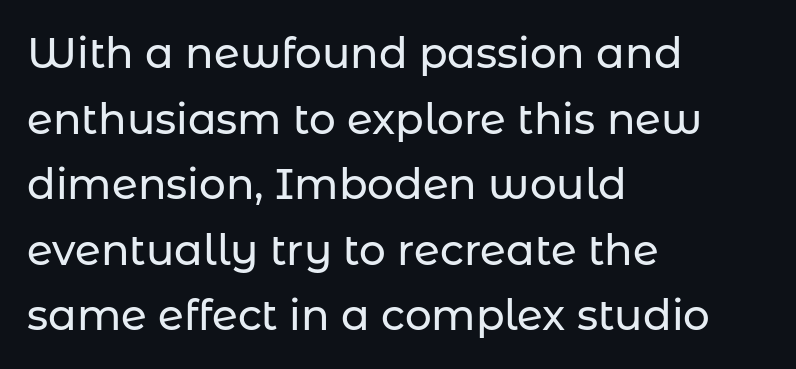
The image shows 42 px sans-serif type, upright; set left-aligned, normal line spacing (1.56x), normal letter spacing, not underlined; low stroke contrast and a medium x-height.
